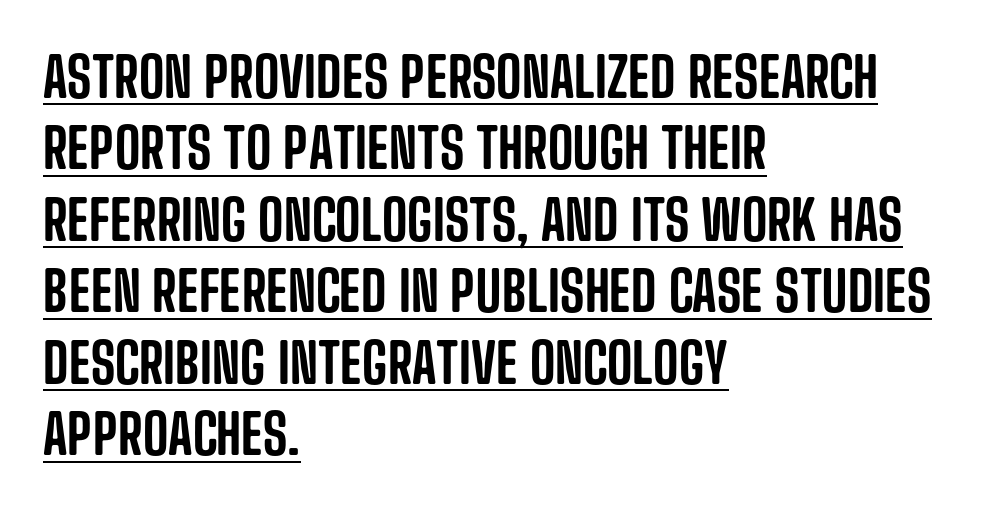
The image shows 55 px condensed sans-serif type, upright; set left-aligned, normal line spacing (1.3x), normal letter spacing, underlined; low stroke contrast and a large x-height.
